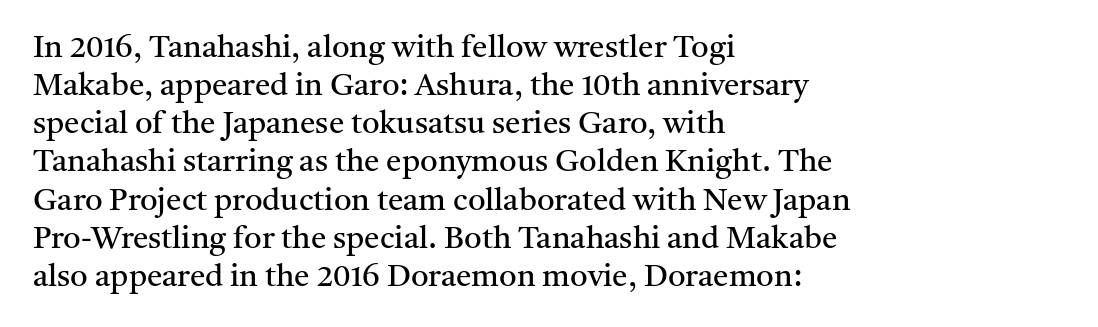
The paragraph shown leans on its left margin. The face used here is rendered with its standard letterfit. Serif or sans? Serif — the stroke terminals have little feet. On a weight scale, this lands at 450 or below. Character widths vary here, with narrow letters taking less room than wide ones.
